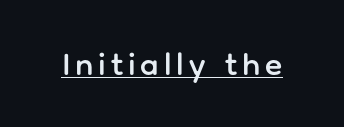
A typesetter would call this proportional, since set widths differ per character. The text was rendered using a sans face with plain stroke endings. A continuous stroke trails under the words, as in a hyperlink. Quick note: not italic, upright.
